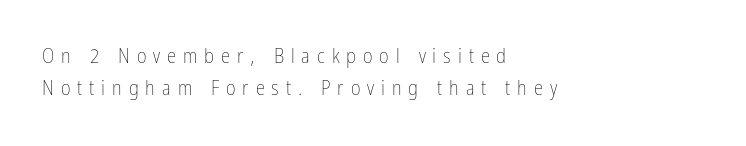
A bare baseline throughout the passage. The block of text has a typical density, with ordinary space between rows. Compared with a typical body face, this is equally light or lighter still. A typesetter would mark this as roman, not italic. The letters are spread apart with noticeably loose tracking. This sample is left-justified, so line endings fall wherever the words run out.
